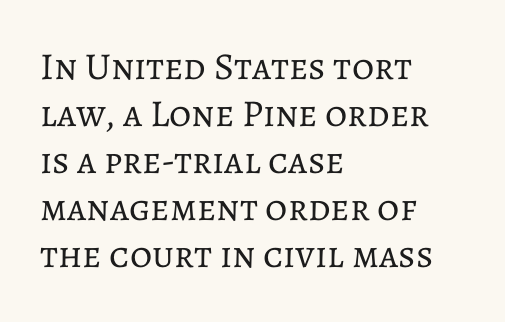
The image shows 38 px regular-weight type, upright; set left-aligned, line spacing 1.24x, normal letter spacing, not underlined; low stroke contrast and a medium x-height.
